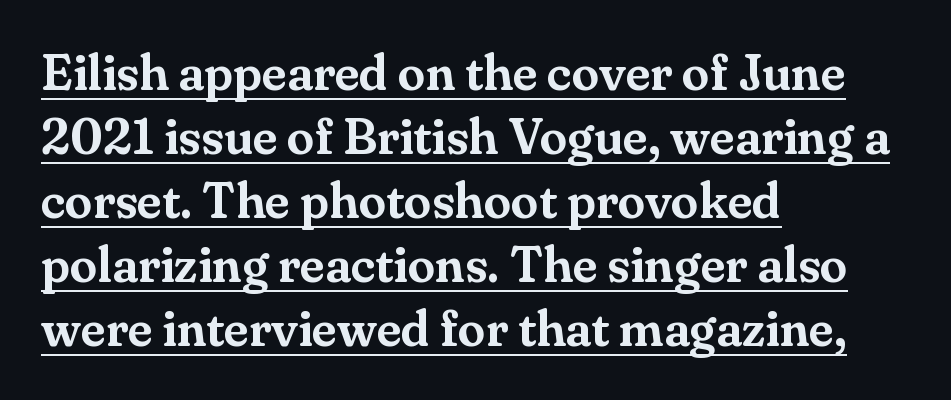
{"serif": "yes", "italic": "no", "width": "normal", "stroke_contrast": "medium", "x_height": "small", "monospaced": "no", "underline": "yes", "align": "left", "line_spacing": "normal", "line_spacing_ratio": 1.28, "letter_spacing": "normal", "letter_spacing_em": 0.0, "glyph_px": 50}
